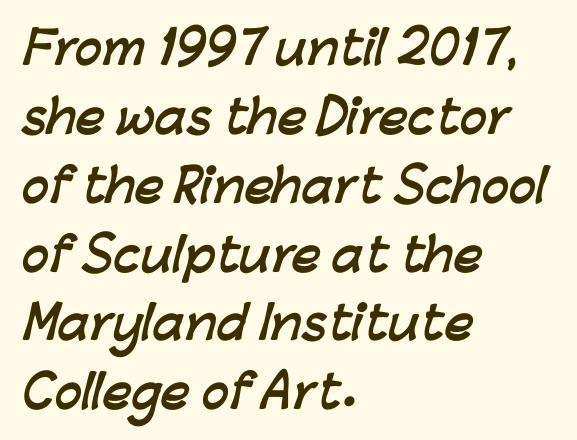
{"serif": "no", "bold": "yes", "weight": "semibold", "width": "normal", "stroke_contrast": "low", "x_height": "medium", "monospaced": "no", "underline": "no", "align": "left", "line_spacing": "normal", "line_spacing_ratio": 1.53, "letter_spacing": "normal", "letter_spacing_em": 0.0, "glyph_px": 45}
